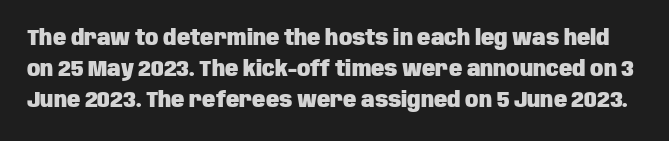
{"italic": "no", "bold": "yes", "underline": "no", "line_spacing": "normal", "line_spacing_ratio": 1.41, "letter_spacing": "normal", "letter_spacing_em": 0.0, "glyph_px": 22}
